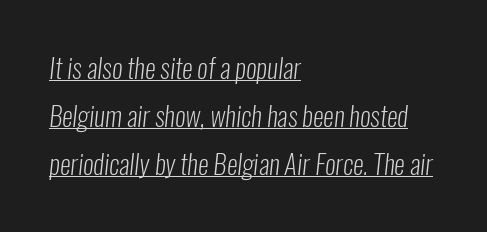
The image shows 27 px text type; set left-aligned, line spacing 1.77x, normal letter spacing, underlined.
